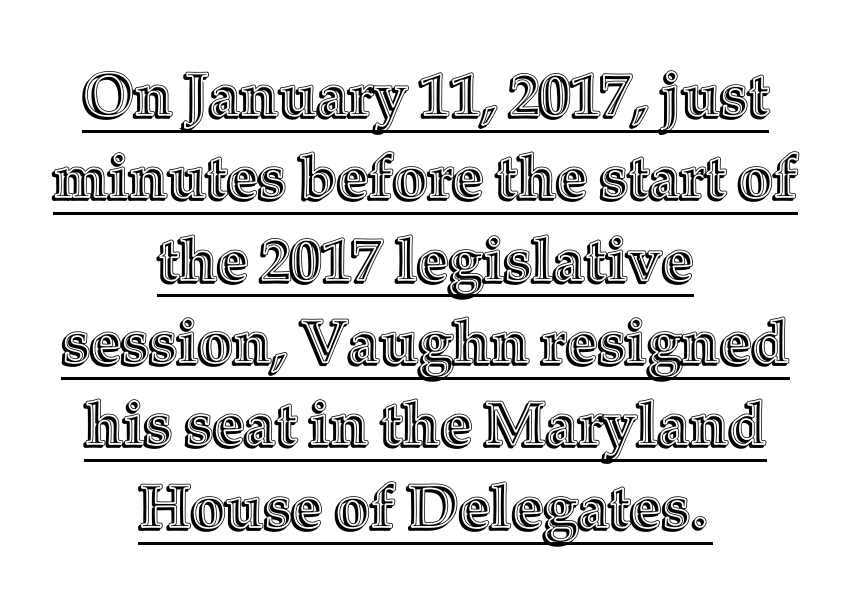
Each line is balanced around a shared central axis. Students, observe the line beneath the letters — that is underlining. You could not count columns in this text — the font is proportionally spaced. Ascenders rise straight up at ninety degrees. The space between consecutive lines is moderate. Compared with typical body copy, the letter spacing here is the same.
